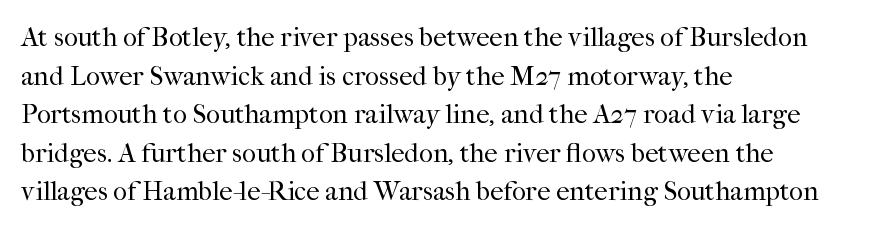
The image shows 27 px text type, upright; set left-aligned, normal line spacing (1.43x), normal letter spacing, not underlined.
